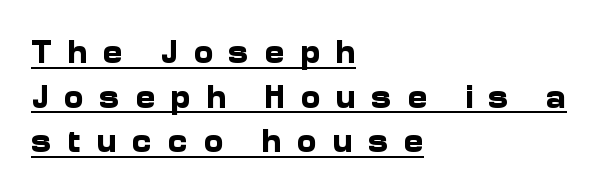
Q: Is the text bold? A: Yes.
Q: Is the text italic (slanted)? A: No, it is upright.
Q: Is the typeface a serif or a sans-serif typeface? A: Sans-serif.
Q: Is the text underlined? A: Yes.
Q: How is the paragraph aligned? A: Left-aligned.
Q: Is the spacing between letters normal or unusually wide? A: Unusually wide.
Q: Is the spacing between lines tight, normal or loose? A: Normal.
Q: Width (condensed, normal, or wide)? A: Normal.
Q: Stroke contrast? A: Low.
Q: x-height? A: Medium.
Q: Monospaced? A: No.
